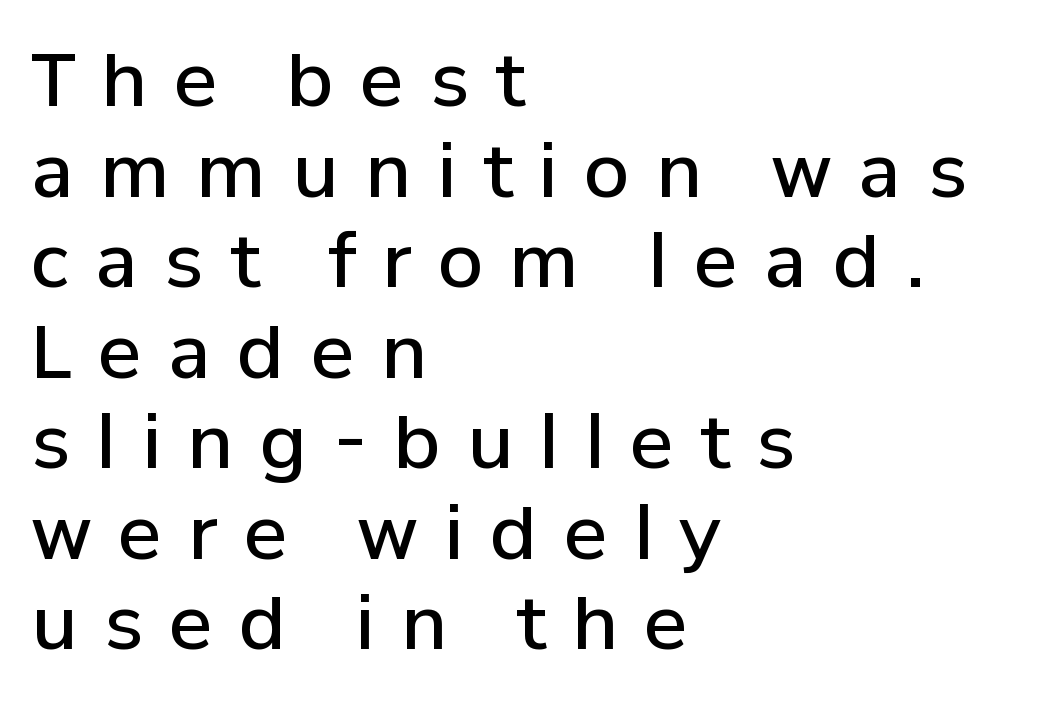
The image shows 73 px semibold sans-serif type, upright; set left-aligned, line spacing 1.24x, unusually wide letter spacing (+0.36 em), not underlined; low stroke contrast and a medium x-height.
